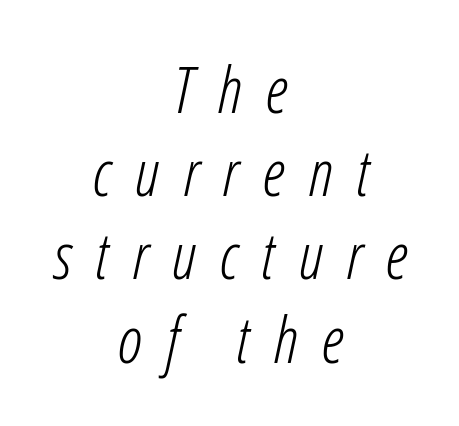
Q: Is the text bold? A: No.
Q: Is the text italic (slanted)? A: Yes, it leans right by about 12 degrees.
Q: Is the text underlined? A: No.
Q: How is the paragraph aligned? A: Centered.
Q: Is the spacing between letters normal or unusually wide? A: Unusually wide.
Q: Is the spacing between lines tight, normal or loose? A: Normal.
Q: Width (condensed, normal, or wide)? A: Condensed.
Q: Stroke contrast? A: Low.
Q: x-height? A: Medium.
Q: Monospaced? A: No.
